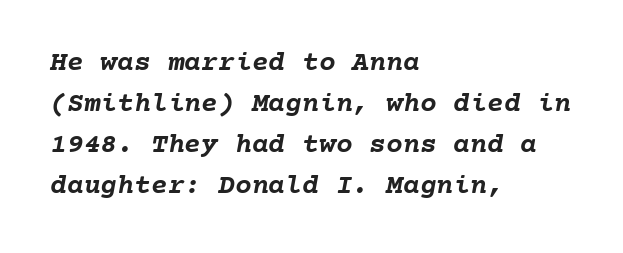
Line spacing here is normal. The passage is arranged the way most books set body copy — flush left. Bare-footed words on every line. The gaps between neighbouring characters are ordinary and unremarkable.
